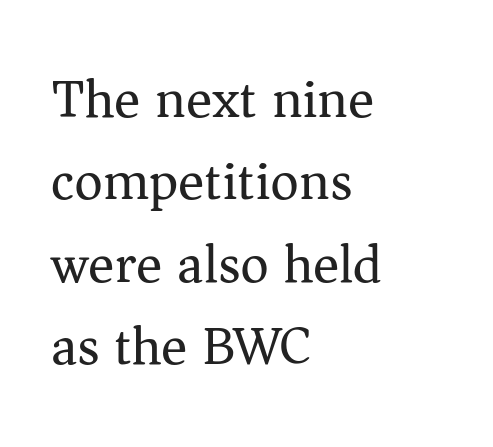
The image shows 55 px regular-weight serif type, upright; set left-aligned, normal line spacing (1.5x), normal letter spacing, not underlined; medium stroke contrast and a medium x-height.
